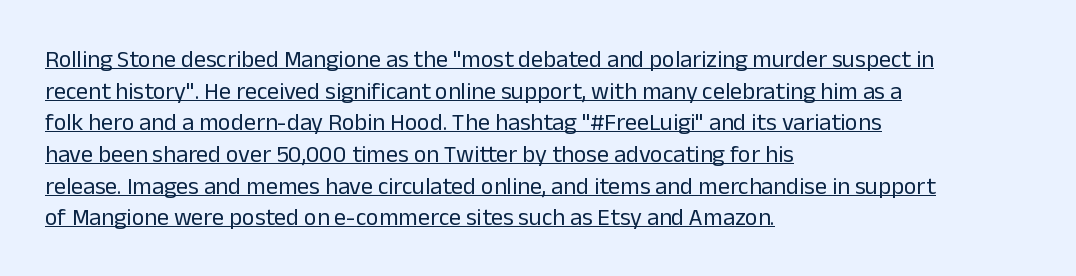
Spacing between characters is what you'd get straight out of the box. Reading down the column, the eye jumps a familiar distance to each next line. Students, observe the line beneath the letters — that is underlining. The weight would be labelled regular, book, light, or lighter still. The passage is arranged the way most books set body copy — flush left.
